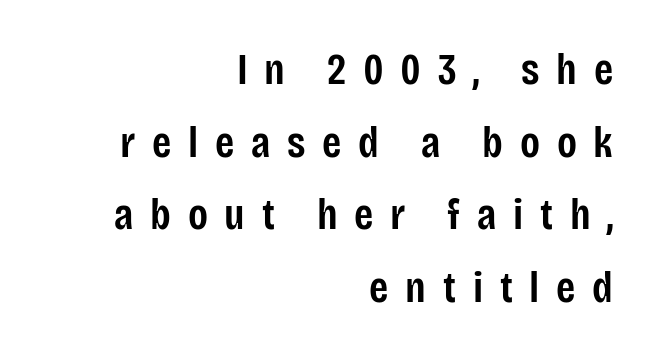
Spacing verdict: proportional, widths tailored to each character. One glance says typical: line gaps are just what's usual. The font's upright variant was chosen for this text. What kind of face is this? One without serifs — a sans. Summary of weight: moderately heavy, a semibold.
